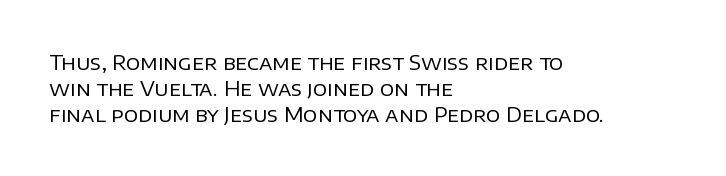
The image shows 20 px text type, upright; set left-aligned, normal line spacing (1.29x), normal letter spacing, not underlined.
